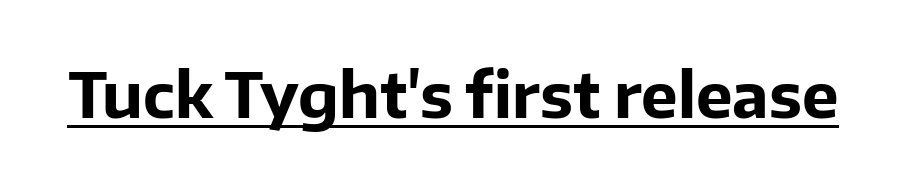
{"serif": "no", "italic": "no", "bold": "yes", "weight": "bold", "width": "normal", "stroke_contrast": "low", "x_height": "medium", "monospaced": "no", "underline": "yes", "letter_spacing": "normal", "letter_spacing_em": 0.0, "glyph_px": 62}
